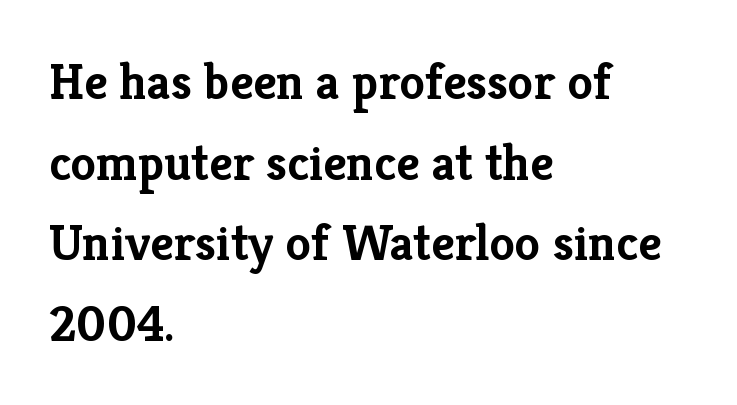
Q: Is the text bold? A: Yes.
Q: Is the text italic (slanted)? A: No, it is upright.
Q: Is the typeface a serif or a sans-serif typeface? A: Serif.
Q: Is the text underlined? A: No.
Q: How is the paragraph aligned? A: Left-aligned.
Q: Is the spacing between letters normal or unusually wide? A: Normal.
Q: Is the spacing between lines tight, normal or loose? A: Normal.
Q: Width (condensed, normal, or wide)? A: Normal.
Q: Stroke contrast? A: Low.
Q: x-height? A: Medium.
Q: Monospaced? A: No.
